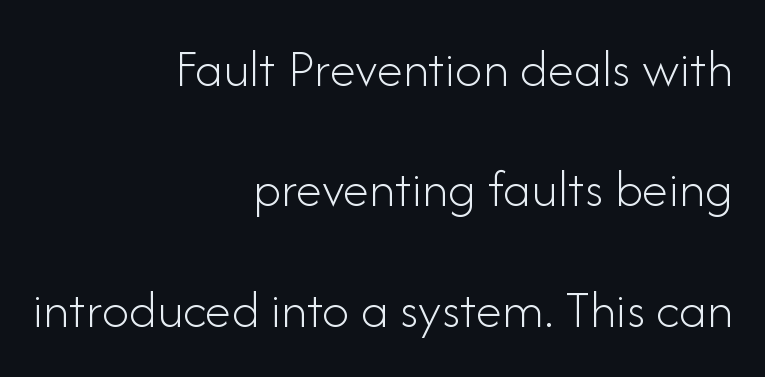
{"serif": "no", "italic": "no", "bold": "no", "weight": "light", "width": "normal", "stroke_contrast": "low", "x_height": "small", "monospaced": "no", "underline": "no", "align": "right", "line_spacing": "loose", "line_spacing_ratio": 2.23, "letter_spacing": "normal", "letter_spacing_em": 0.0, "glyph_px": 54}
